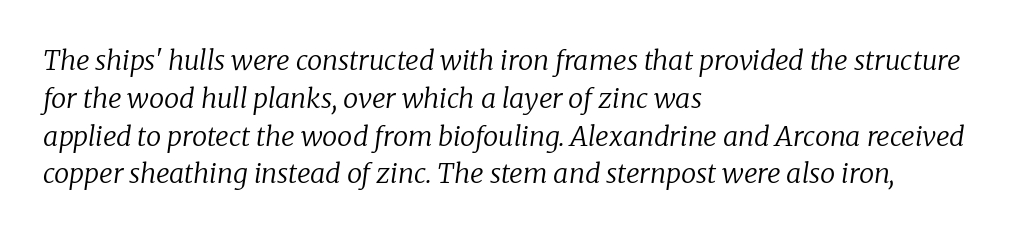
{"italic": "yes", "lean": "right", "slant_degrees": 8, "bold": "no", "underline": "no", "align": "left", "line_spacing": "normal", "line_spacing_ratio": 1.4, "letter_spacing": "normal", "letter_spacing_em": 0.0, "glyph_px": 27}
